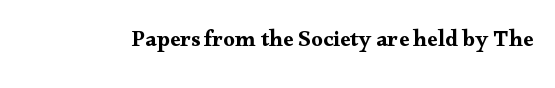
The image shows 23 px text type, upright; set normal letter spacing, not underlined.
